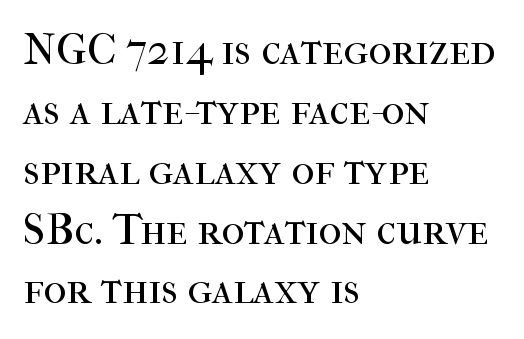
Q: Is the text bold? A: No.
Q: Is the text italic (slanted)? A: No, it is upright.
Q: Is the typeface a serif or a sans-serif typeface? A: Serif.
Q: Is the text underlined? A: No.
Q: How is the paragraph aligned? A: Left-aligned.
Q: Is the spacing between letters normal or unusually wide? A: Normal.
Q: Is the spacing between lines tight, normal or loose? A: Normal.
Q: Width (condensed, normal, or wide)? A: Normal.
Q: Stroke contrast? A: High.
Q: x-height? A: Medium.
Q: Monospaced? A: No.
